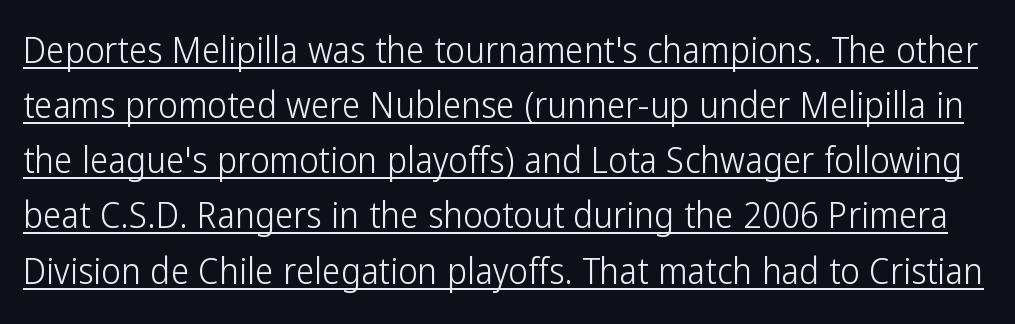
Q: Is the text bold? A: No.
Q: Is the text italic (slanted)? A: No, it is upright.
Q: Is the typeface a serif or a sans-serif typeface? A: Sans-serif.
Q: Is the text underlined? A: Yes.
Q: Is the spacing between letters normal or unusually wide? A: Normal.
Q: Is the spacing between lines tight, normal or loose? A: Normal.
Q: Width (condensed, normal, or wide)? A: Condensed.
Q: Stroke contrast? A: Low.
Q: x-height? A: Medium.
Q: Monospaced? A: No.
